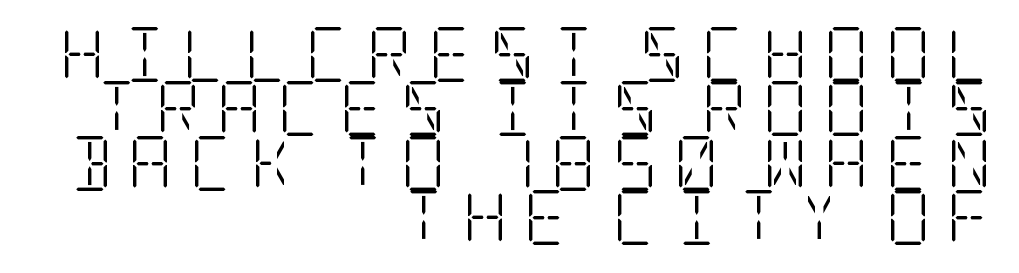
Descender tails drop into unmarked territory. Unlike a clean sans, this face finishes its strokes with serifs. This reads as an unemphasized weight, regular at the heaviest. These lines stack with their right ends in a neat column. Does the leading feel generous? Not at all — it's pinched. Style check: upright.
